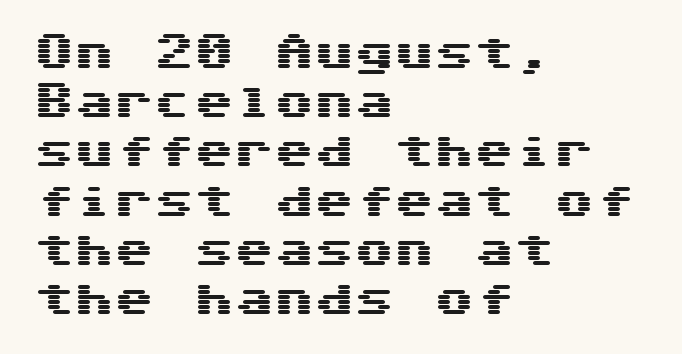
Q: Is the text italic (slanted)? A: No, it is upright.
Q: Is the typeface a serif or a sans-serif typeface? A: Sans-serif.
Q: Is the text underlined? A: No.
Q: How is the paragraph aligned? A: Left-aligned.
Q: Is the spacing between letters normal or unusually wide? A: Normal.
Q: Width (condensed, normal, or wide)? A: Wide.
Q: Stroke contrast? A: Medium.
Q: x-height? A: Medium.
